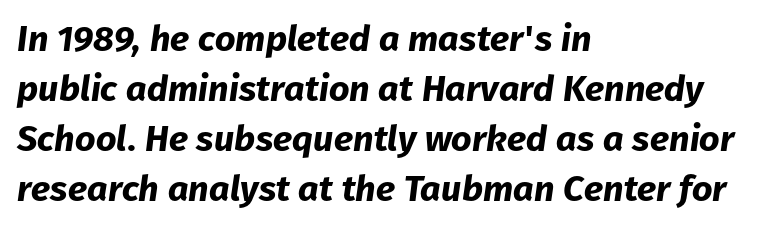
{"italic": "yes", "lean": "right", "slant_degrees": 8, "bold": "yes", "weight": "bold", "width": "normal", "stroke_contrast": "low", "x_height": "medium", "monospaced": "no", "underline": "no", "align": "left", "line_spacing": "normal", "line_spacing_ratio": 1.39, "letter_spacing": "normal", "letter_spacing_em": 0.0, "glyph_px": 36}
